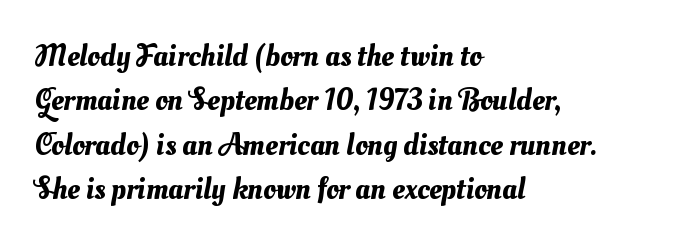
The image shows 31 px text type; set left-aligned, normal line spacing (1.43x), normal letter spacing, not underlined; medium stroke contrast and a small x-height.
